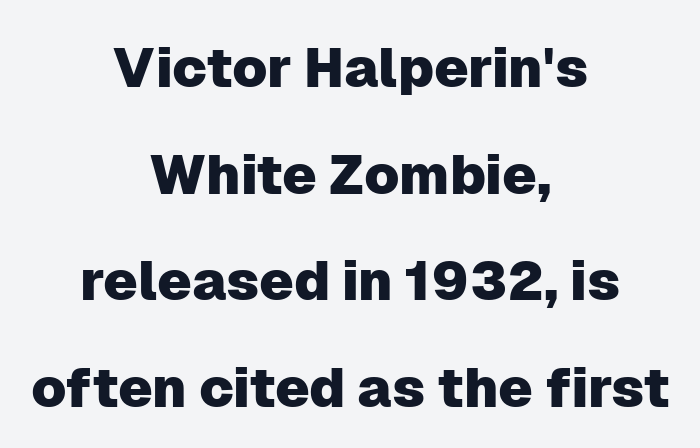
The image shows 55 px sans-serif type, upright; set centered, loose line spacing (1.94x), normal letter spacing, not underlined; low stroke contrast and a medium x-height.
